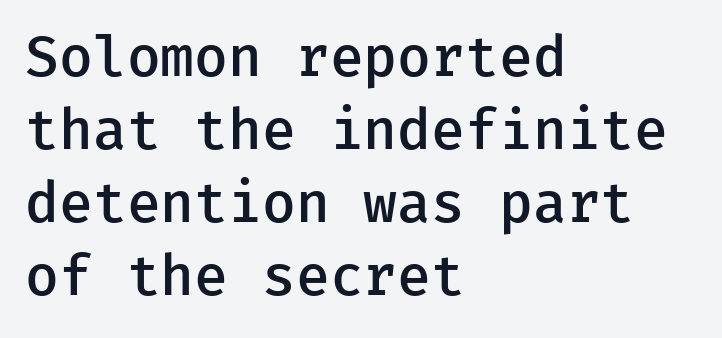
Every stem runs plumb, perpendicular to the baseline. Decoration check: the copy has no underline. The letters march in equal steps, a hallmark of fixed-pitch type. The paragraph shown leans on its left margin. Is this a sans? Yes — the strokes have no serifs.
